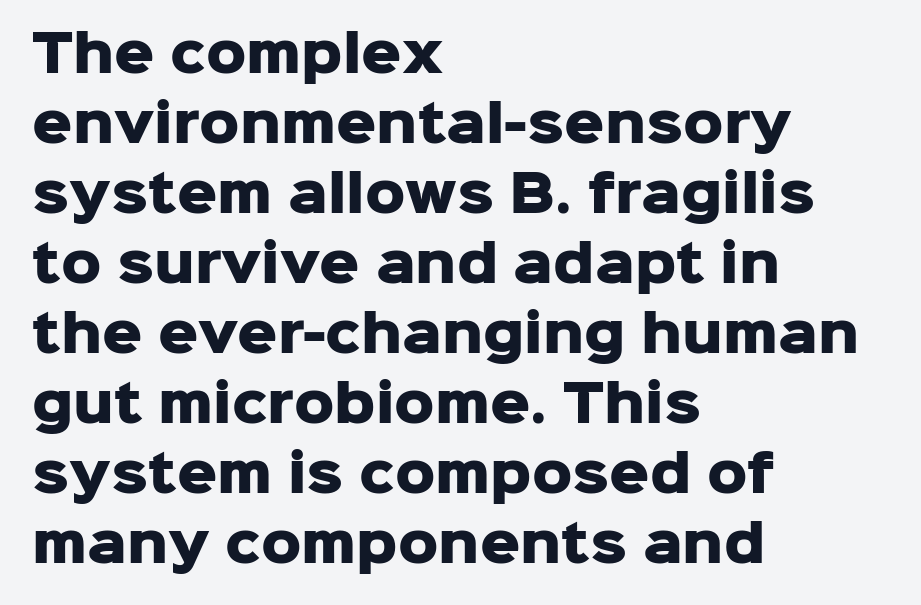
{"serif": "no", "italic": "no", "bold": "yes", "weight": "heavy", "width": "normal", "stroke_contrast": "low", "x_height": "medium", "monospaced": "no", "underline": "no", "align": "left", "line_spacing": "normal", "line_spacing_ratio": 1.4, "letter_spacing": "normal", "letter_spacing_em": 0.0, "glyph_px": 50}
